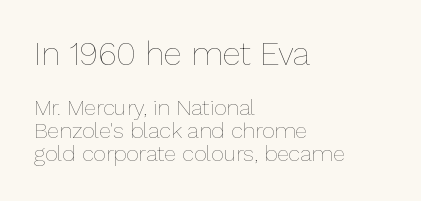
Q: Is the text bold? A: No.
Q: Is the text italic (slanted)? A: No, it is upright.
Q: Is the text underlined? A: No.
Q: How is the paragraph aligned? A: Left-aligned.
Q: Is the spacing between letters normal or unusually wide? A: Normal.
Q: Is the spacing between lines tight, normal or loose? A: Tight.
Q: Which block of text is set in a larger size, the first (top) or the second (bottom)? A: The first (top) one.
Q: Width (condensed, normal, or wide)? A: Normal.
Q: Stroke contrast? A: Low.
Q: x-height? A: Medium.
Q: Monospaced? A: No.
